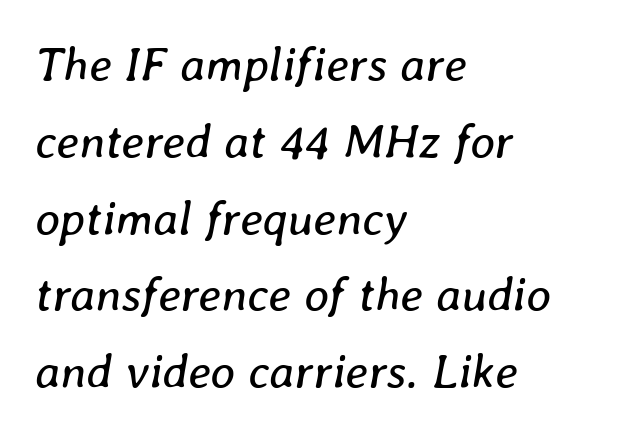
The image shows 48 px regular-weight type, italic (leaning right); set left-aligned, normal line spacing (1.6x), normal letter spacing, not underlined; low stroke contrast and a medium x-height.
